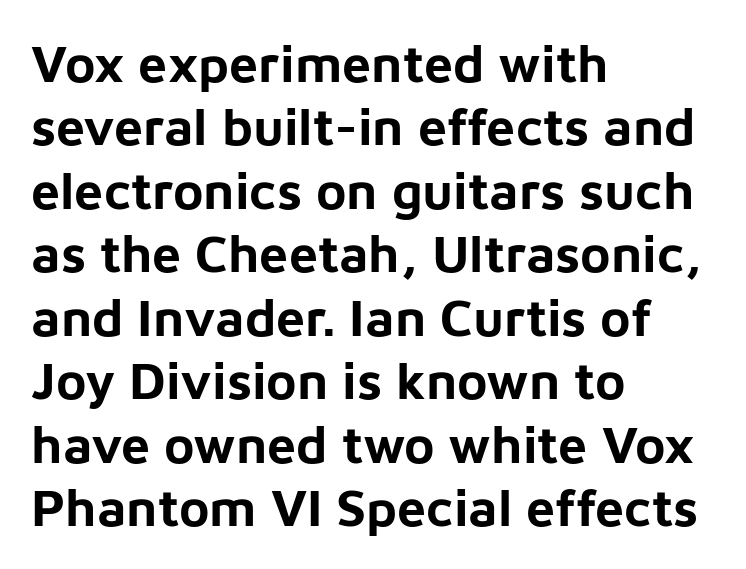
{"serif": "no", "italic": "no", "bold": "yes", "weight": "bold", "width": "normal", "stroke_contrast": "low", "x_height": "medium", "monospaced": "no", "underline": "no", "align": "left", "line_spacing_ratio": 1.22, "letter_spacing": "normal", "letter_spacing_em": 0.0, "glyph_px": 52}
